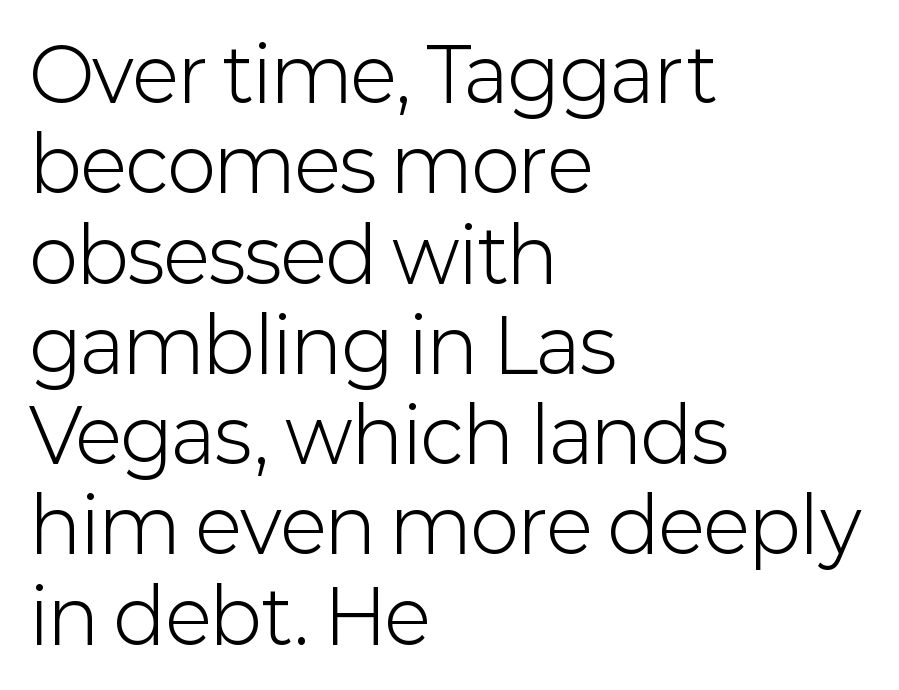
Q: Is the text bold? A: No.
Q: Is the text italic (slanted)? A: No, it is upright.
Q: Is the typeface a serif or a sans-serif typeface? A: Sans-serif.
Q: Is the text underlined? A: No.
Q: How is the paragraph aligned? A: Left-aligned.
Q: Is the spacing between letters normal or unusually wide? A: Normal.
Q: Width (condensed, normal, or wide)? A: Normal.
Q: Stroke contrast? A: Low.
Q: x-height? A: Medium.
Q: Monospaced? A: No.
